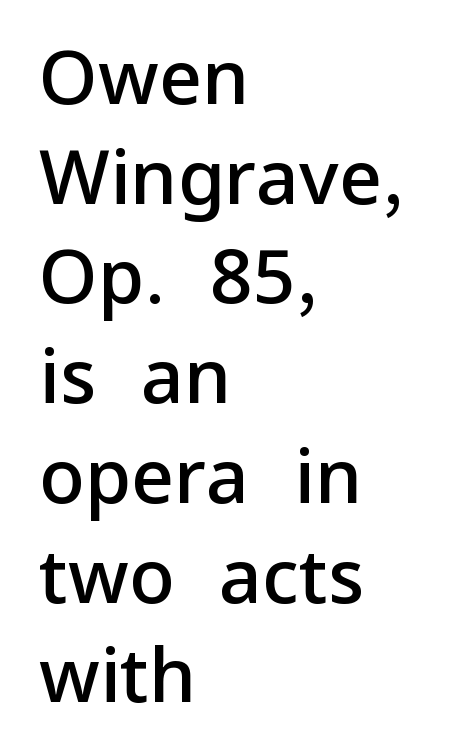
Q: Is the text bold? A: Semi-bold.
Q: Is the text italic (slanted)? A: No, it is upright.
Q: Is the typeface a serif or a sans-serif typeface? A: Sans-serif.
Q: Is the text underlined? A: No.
Q: How is the paragraph aligned? A: Left-aligned.
Q: Is the spacing between letters normal or unusually wide? A: Normal.
Q: Is the spacing between lines tight, normal or loose? A: Normal.
Q: Width (condensed, normal, or wide)? A: Normal.
Q: Stroke contrast? A: Low.
Q: x-height? A: Medium.
Q: Monospaced? A: No.
